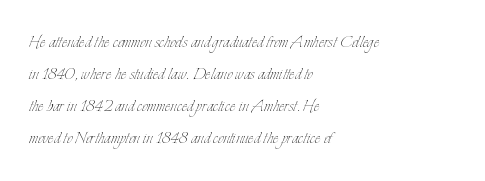
The image shows 21 px text type; set left-aligned, normal line spacing (1.53x), normal letter spacing, not underlined.
